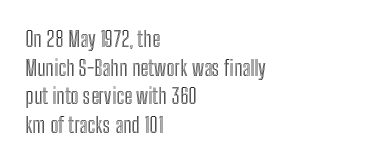
Q: Is the text italic (slanted)? A: No, it is upright.
Q: Is the text underlined? A: No.
Q: How is the paragraph aligned? A: Left-aligned.
Q: Is the spacing between letters normal or unusually wide? A: Normal.
Q: Is the spacing between lines tight, normal or loose? A: Normal.
